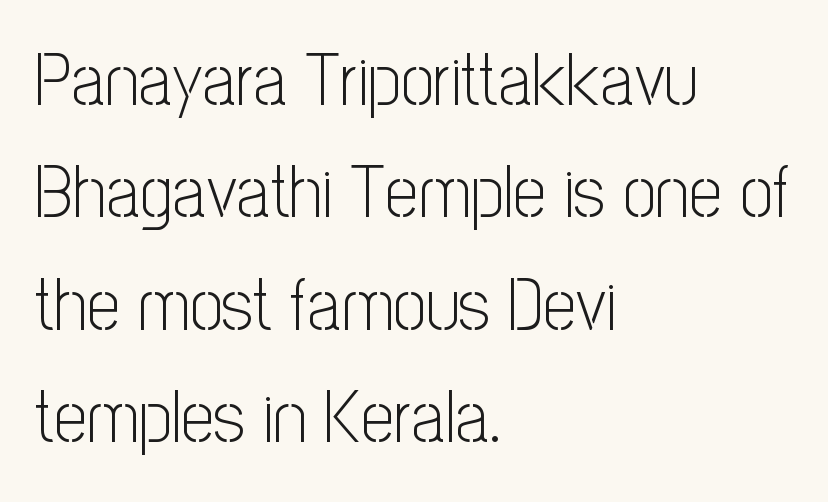
Q: Is the text bold? A: No.
Q: Is the text italic (slanted)? A: No, it is upright.
Q: Is the typeface a serif or a sans-serif typeface? A: Sans-serif.
Q: Is the text underlined? A: No.
Q: How is the paragraph aligned? A: Left-aligned.
Q: Is the spacing between letters normal or unusually wide? A: Normal.
Q: Is the spacing between lines tight, normal or loose? A: Normal.
Q: Width (condensed, normal, or wide)? A: Condensed.
Q: Stroke contrast? A: Low.
Q: x-height? A: Medium.
Q: Monospaced? A: No.
